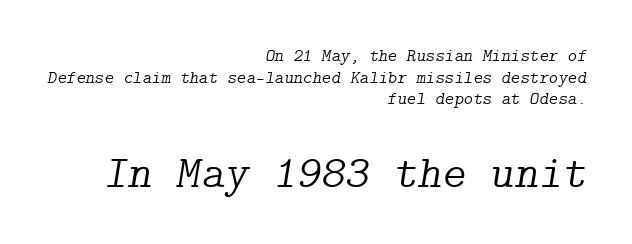
{"serif": "yes", "italic": "yes", "lean": "right", "slant_degrees": 9, "bold": "no", "weight": "light", "width": "normal", "stroke_contrast": "low", "x_height": "medium", "underline": "no", "align": "right", "line_spacing_ratio": 1.2, "letter_spacing": "normal", "letter_spacing_em": 0.0, "larger_block": "second", "size_ratio": 2.56, "glyph_px": 46}
